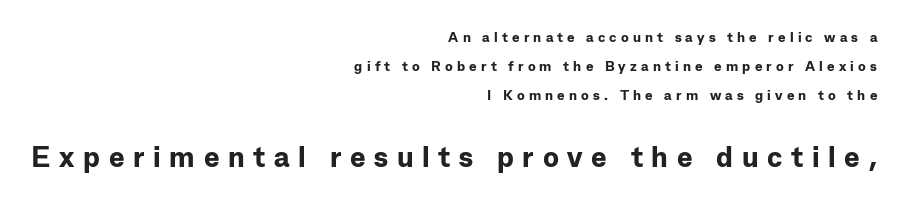
{"serif": "no", "italic": "no", "bold": "yes", "weight": "bold", "width": "normal", "stroke_contrast": "low", "x_height": "medium", "monospaced": "no", "underline": "no", "align": "right", "line_spacing": "loose", "line_spacing_ratio": 2.07, "letter_spacing": "wide", "letter_spacing_em": 0.3, "larger_block": "second", "size_ratio": 2.07, "glyph_px": 29}
